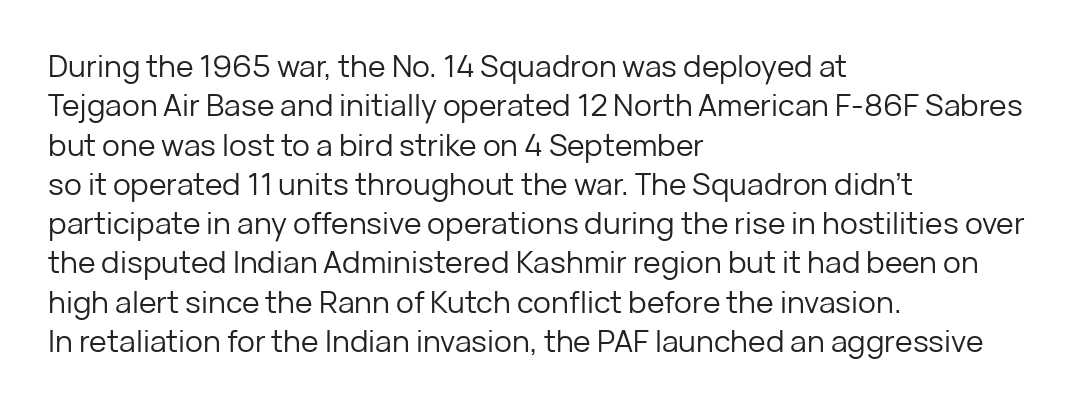
The image shows 30 px regular-weight sans-serif type, upright; set left-aligned, normal line spacing (1.31x), normal letter spacing, not underlined; low stroke contrast and a medium x-height.
